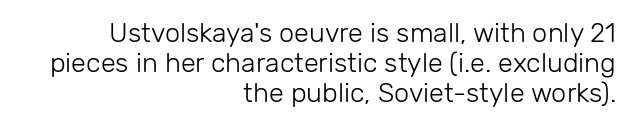
Q: Is the text bold? A: No.
Q: Is the text italic (slanted)? A: No, it is upright.
Q: Is the text underlined? A: No.
Q: How is the paragraph aligned? A: Right-aligned.
Q: Is the spacing between letters normal or unusually wide? A: Normal.
Q: Is the spacing between lines tight, normal or loose? A: Tight.
